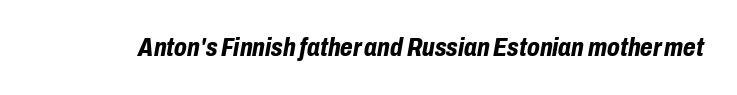
The baseline area is clear. The face used here has a pronounced slope to its letters. The face used here has the dense, thick strokes of a bold. Between one letter and the next there's only the usual sliver of space.
